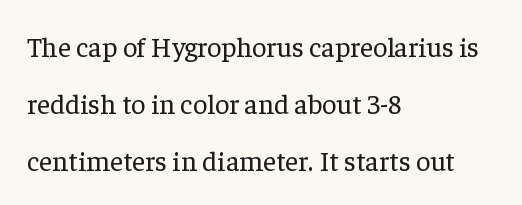
Q: Is the text bold? A: No.
Q: Is the text italic (slanted)? A: No, it is upright.
Q: Is the typeface a serif or a sans-serif typeface? A: Serif.
Q: Is the text underlined? A: No.
Q: How is the paragraph aligned? A: Left-aligned.
Q: Is the spacing between letters normal or unusually wide? A: Normal.
Q: Is the spacing between lines tight, normal or loose? A: Loose.
Q: Width (condensed, normal, or wide)? A: Normal.
Q: Stroke contrast? A: Low.
Q: x-height? A: Medium.
Q: Monospaced? A: No.
